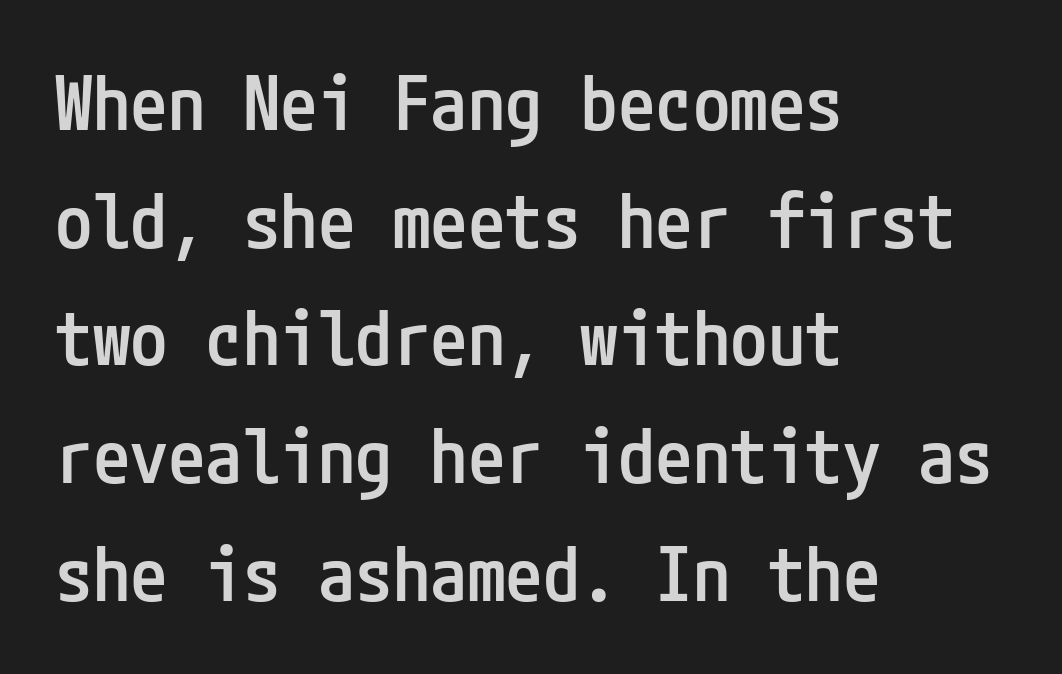
Q: Is the text bold? A: Semi-bold.
Q: Is the text italic (slanted)? A: No, it is upright.
Q: Is the typeface a serif or a sans-serif typeface? A: Sans-serif.
Q: Is the text underlined? A: No.
Q: How is the paragraph aligned? A: Left-aligned.
Q: Is the spacing between letters normal or unusually wide? A: Normal.
Q: Is the spacing between lines tight, normal or loose? A: Normal.
Q: Width (condensed, normal, or wide)? A: Condensed.
Q: Stroke contrast? A: Low.
Q: x-height? A: Medium.
